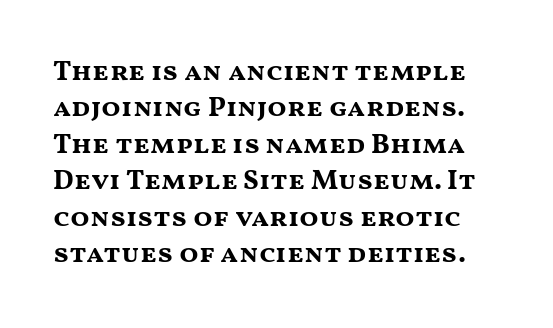
{"serif": "no", "italic": "no", "bold": "yes", "weight": "bold", "width": "wide", "stroke_contrast": "medium", "x_height": "medium", "monospaced": "no", "underline": "no", "line_spacing": "normal", "line_spacing_ratio": 1.3, "letter_spacing": "normal", "letter_spacing_em": 0.0, "glyph_px": 28}
